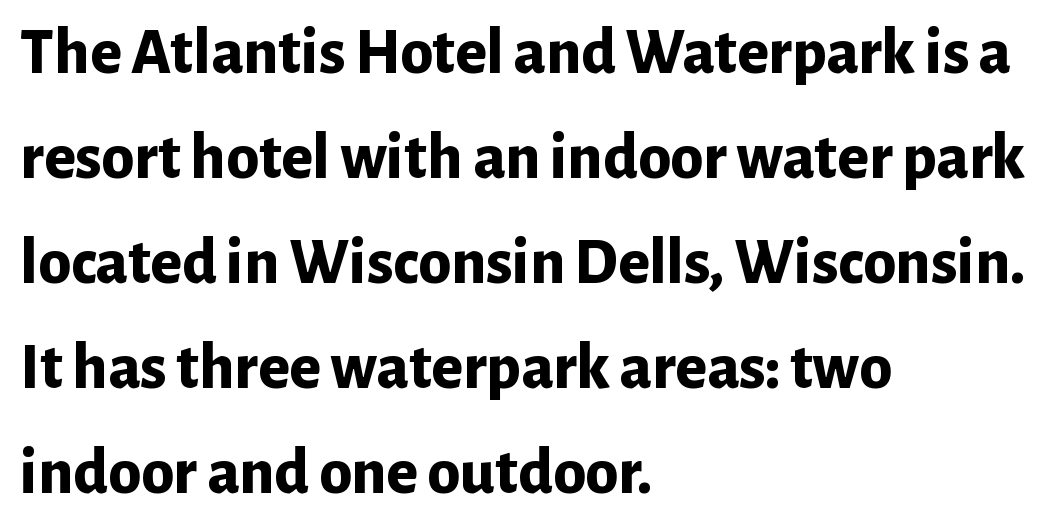
Q: Is the text bold? A: Yes.
Q: Is the text italic (slanted)? A: No, it is upright.
Q: Is the typeface a serif or a sans-serif typeface? A: Sans-serif.
Q: Is the text underlined? A: No.
Q: How is the paragraph aligned? A: Left-aligned.
Q: Is the spacing between letters normal or unusually wide? A: Normal.
Q: Is the spacing between lines tight, normal or loose? A: Normal.
Q: Width (condensed, normal, or wide)? A: Normal.
Q: Stroke contrast? A: Low.
Q: x-height? A: Medium.
Q: Monospaced? A: No.
